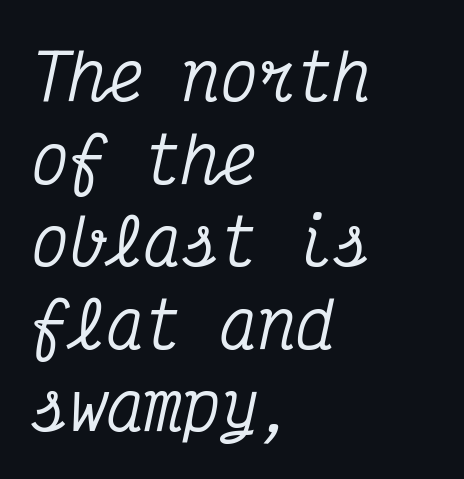
{"serif": "yes", "italic": "yes", "lean": "right", "slant_degrees": 12, "width": "condensed", "stroke_contrast": "medium", "x_height": "medium", "monospaced": "yes", "underline": "no", "align": "left", "line_spacing": "normal", "line_spacing_ratio": 1.31, "letter_spacing": "normal", "letter_spacing_em": 0.0, "glyph_px": 63}
